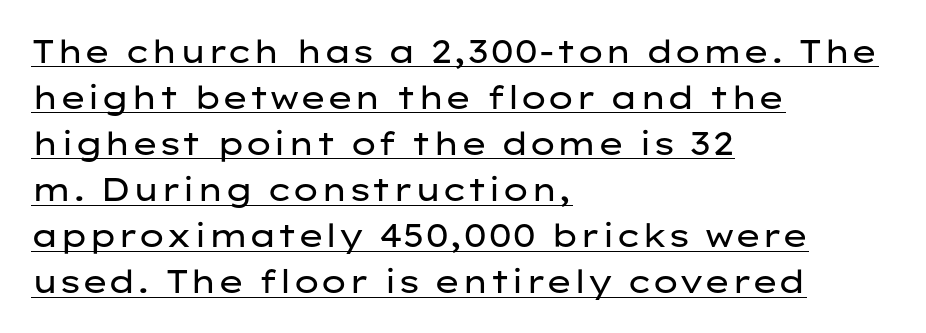
Q: Is the text bold? A: No.
Q: Is the text italic (slanted)? A: No, it is upright.
Q: Is the typeface a serif or a sans-serif typeface? A: Sans-serif.
Q: Is the text underlined? A: Yes.
Q: How is the paragraph aligned? A: Left-aligned.
Q: Is the spacing between letters normal or unusually wide? A: Normal.
Q: Is the spacing between lines tight, normal or loose? A: Normal.
Q: Width (condensed, normal, or wide)? A: Wide.
Q: Stroke contrast? A: Low.
Q: x-height? A: Medium.
Q: Monospaced? A: No.
